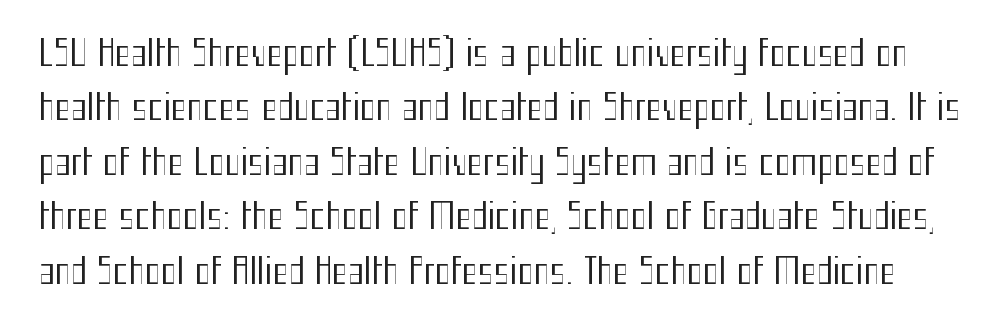
The image shows 34 px regular-weight, condensed sans-serif type, upright; set normal line spacing (1.6x), normal letter spacing, not underlined; medium stroke contrast and a medium x-height.
